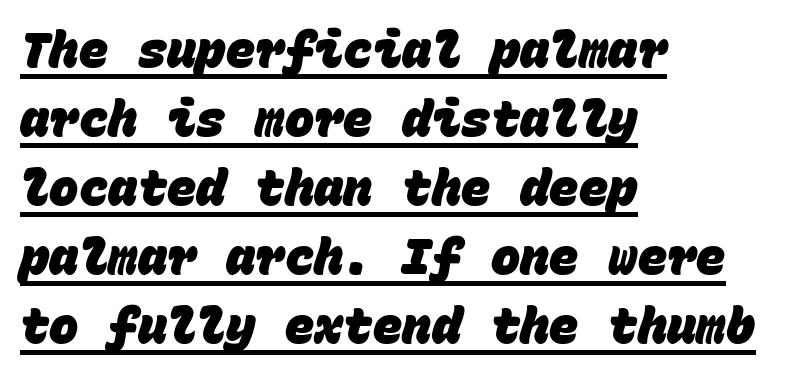
The image shows 49 px heavy sans-serif type, monospaced; set left-aligned, normal line spacing (1.41x), normal letter spacing, underlined; low stroke contrast and a large x-height.
